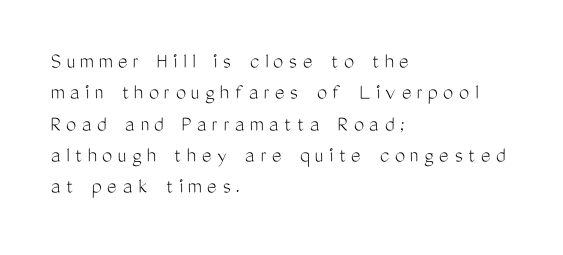
Q: Is the text bold? A: No.
Q: Is the text italic (slanted)? A: No, it is upright.
Q: Is the text underlined? A: No.
Q: How is the paragraph aligned? A: Left-aligned.
Q: Is the spacing between letters normal or unusually wide? A: Unusually wide.
Q: Is the spacing between lines tight, normal or loose? A: Normal.
